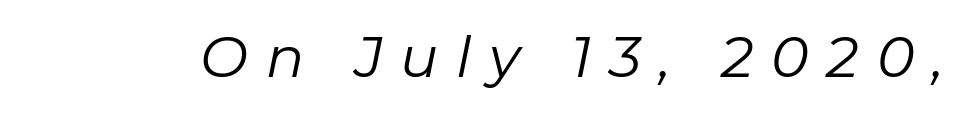
Lines of text with bare space underneath. Look at the tracking — it's clearly loosened, letters drifting apart. Stems and bowls with no extra thickness — not bold. The face used here is proportionally spaced, like ordinary book or web type.
